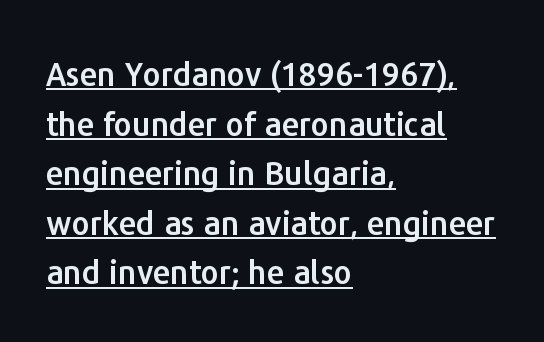
Q: Is the text italic (slanted)? A: No, it is upright.
Q: Is the typeface a serif or a sans-serif typeface? A: Sans-serif.
Q: Is the text underlined? A: Yes.
Q: How is the paragraph aligned? A: Left-aligned.
Q: Is the spacing between letters normal or unusually wide? A: Normal.
Q: Is the spacing between lines tight, normal or loose? A: Normal.
Q: Width (condensed, normal, or wide)? A: Normal.
Q: Stroke contrast? A: Low.
Q: x-height? A: Medium.
Q: Monospaced? A: No.
